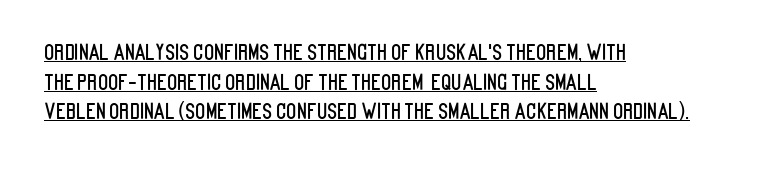
Left-aligned paragraph, ragged on the right. It's the straight-up-and-down kind of type. Does a line run under the words? Yes, clearly. Compared with typical body copy, the letter spacing here is the same.
